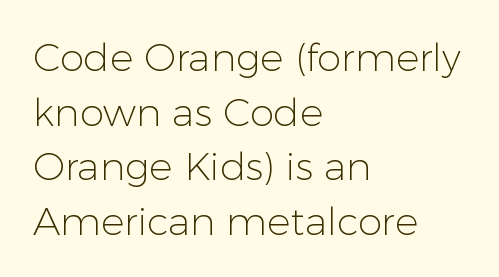
{"serif": "no", "italic": "no", "bold": "no", "weight": "light", "width": "normal", "stroke_contrast": "low", "x_height": "medium", "monospaced": "no", "underline": "no", "align": "left", "line_spacing": "normal", "line_spacing_ratio": 1.4, "letter_spacing": "normal", "letter_spacing_em": 0.0, "glyph_px": 39}
